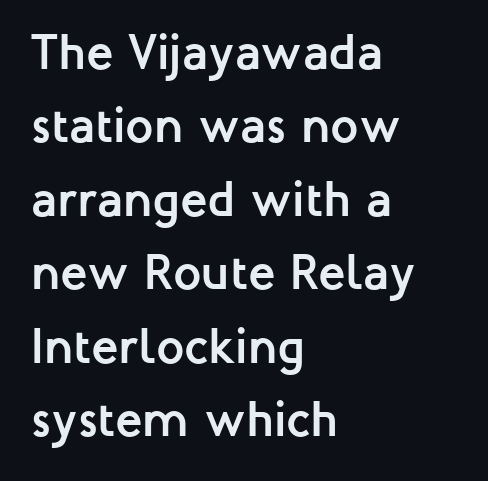
Q: Is the text bold? A: Yes.
Q: Is the text italic (slanted)? A: No, it is upright.
Q: Is the typeface a serif or a sans-serif typeface? A: Sans-serif.
Q: Is the text underlined? A: No.
Q: How is the paragraph aligned? A: Left-aligned.
Q: Is the spacing between letters normal or unusually wide? A: Normal.
Q: Is the spacing between lines tight, normal or loose? A: Normal.
Q: Width (condensed, normal, or wide)? A: Normal.
Q: Stroke contrast? A: Low.
Q: x-height? A: Medium.
Q: Monospaced? A: No.
